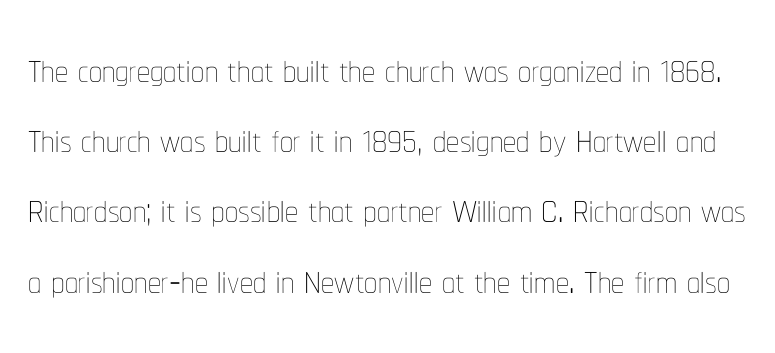
The image shows 52 px thin, condensed type, upright; set normal line spacing (1.35x), normal letter spacing, not underlined; low stroke contrast and a medium x-height.
